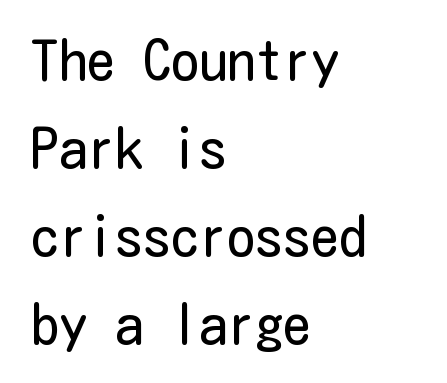
The image shows 56 px regular-weight, condensed sans-serif type, upright; set left-aligned, normal line spacing (1.57x), normal letter spacing, not underlined; low stroke contrast and a medium x-height.
